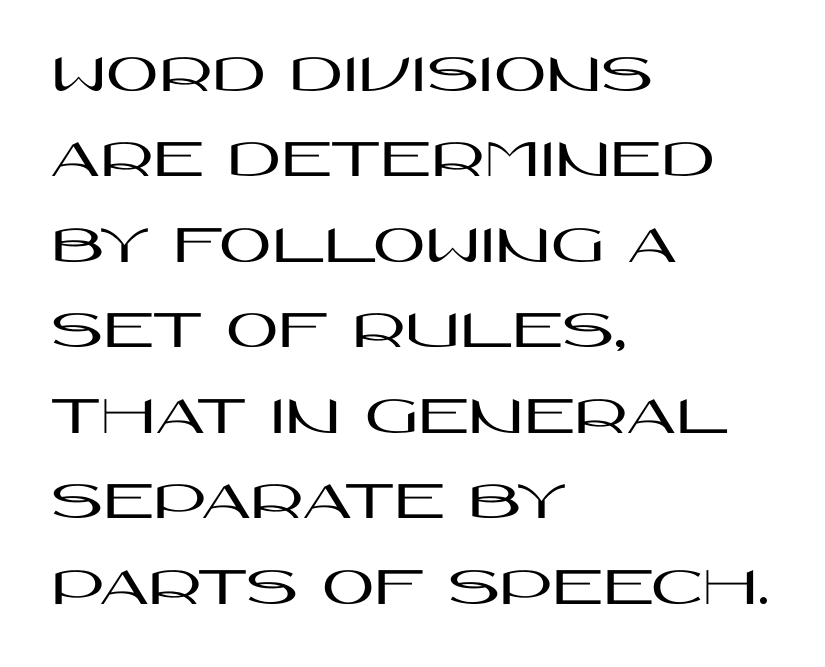
Short note: letters normally spaced. These lines are set flush left with a ragged right edge. Rule under the text: the space is simply empty. Rows of type keep a routine distance in the vertical direction. Character widths vary here, with narrow letters taking less room than wide ones.
